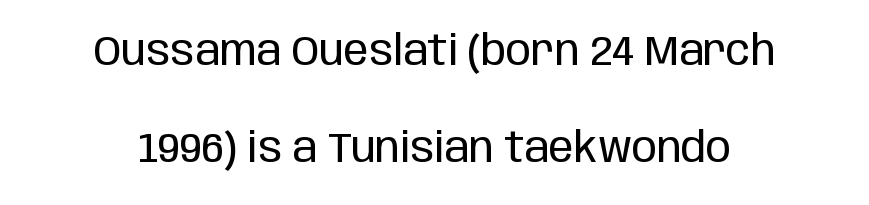
{"serif": "no", "italic": "no", "bold": "no", "weight": "regular", "width": "condensed", "stroke_contrast": "low", "x_height": "large", "monospaced": "no", "underline": "no", "align": "center", "line_spacing": "loose", "line_spacing_ratio": 2.32, "letter_spacing": "normal", "letter_spacing_em": 0.0, "glyph_px": 42}
